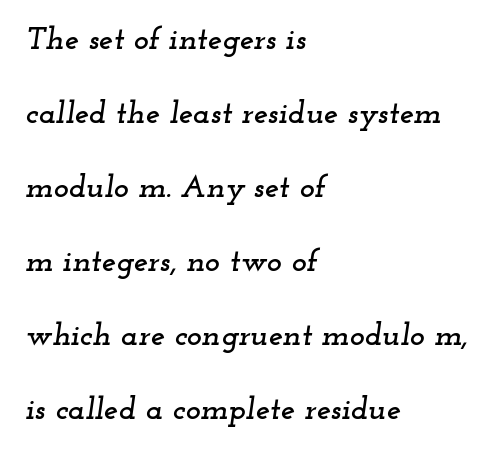
The image shows 32 px wide serif type, italic (leaning right); set left-aligned, loose line spacing (2.31x), normal letter spacing, not underlined; low stroke contrast and a small x-height.
